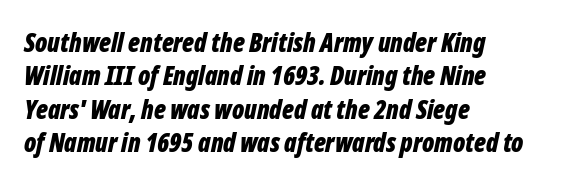
Q: Is the text bold? A: Yes.
Q: Is the text italic (slanted)? A: Yes, it leans right by about 12 degrees.
Q: Is the text underlined? A: No.
Q: How is the paragraph aligned? A: Left-aligned.
Q: Is the spacing between letters normal or unusually wide? A: Normal.
Q: Is the spacing between lines tight, normal or loose? A: Normal.
